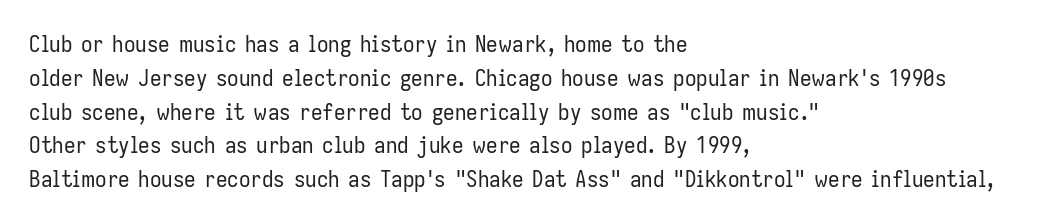
Q: Is the text bold? A: No.
Q: Is the text italic (slanted)? A: No, it is upright.
Q: Is the text underlined? A: No.
Q: How is the paragraph aligned? A: Left-aligned.
Q: Is the spacing between letters normal or unusually wide? A: Normal.
Q: Is the spacing between lines tight, normal or loose? A: Normal.
